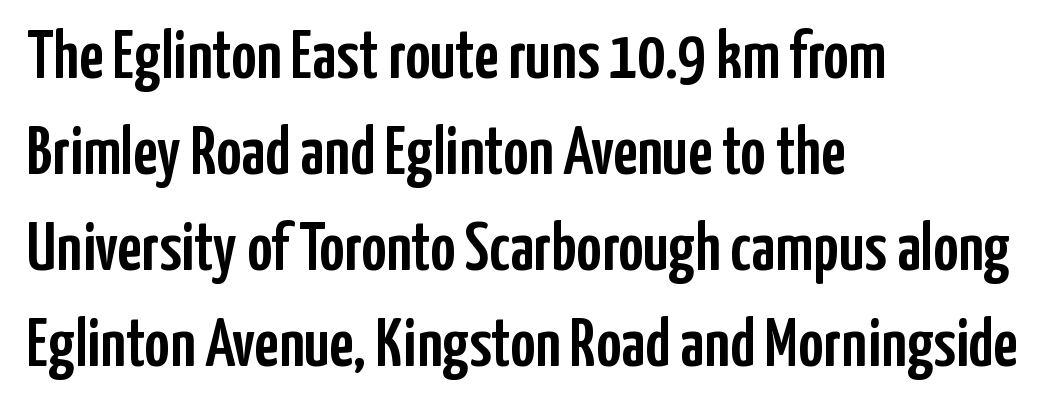
{"serif": "no", "italic": "no", "width": "condensed", "stroke_contrast": "low", "x_height": "medium", "monospaced": "no", "underline": "no", "align": "left", "line_spacing": "normal", "line_spacing_ratio": 1.39, "letter_spacing": "normal", "letter_spacing_em": 0.0, "glyph_px": 69}
